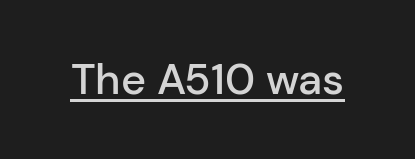
{"serif": "no", "italic": "no", "bold": "semi", "weight": "semibold", "width": "normal", "stroke_contrast": "low", "x_height": "medium", "monospaced": "no", "underline": "yes", "letter_spacing": "normal", "letter_spacing_em": 0.0, "glyph_px": 43}
